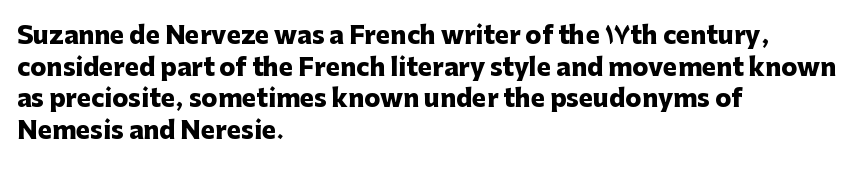
Honestly, the letter spacing is just normal — you wouldn't notice it. One glance says typical: line gaps are just what's usual. These lines stack with their left ends in a neat column. The type sits square on the baseline with zero lean. Descender tails drop into unmarked territory. How heavy is the stroke? Heavy — this is a bold.
